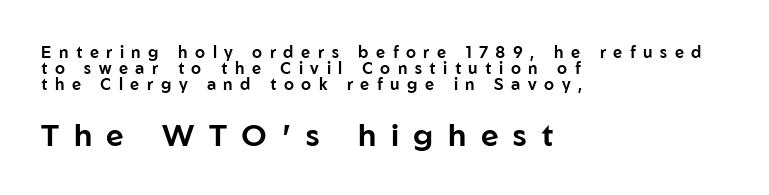
{"serif": "no", "italic": "no", "width": "normal", "stroke_contrast": "low", "x_height": "medium", "monospaced": "no", "underline": "no", "align": "left", "line_spacing": "tight", "line_spacing_ratio": 1.0, "letter_spacing": "wide", "letter_spacing_em": 0.47, "larger_block": "second", "size_ratio": 1.94, "glyph_px": 31}
